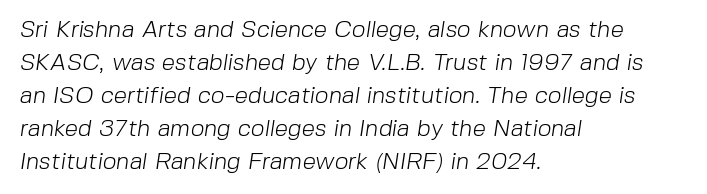
Type without underlining. Successive baselines arrive at the customary interval. The typesetting does not lean heavy: it is not bold. The text block is weighted toward the left margin, trailing off unevenly rightward. The horizontal fit of the characters is conventional and even.
